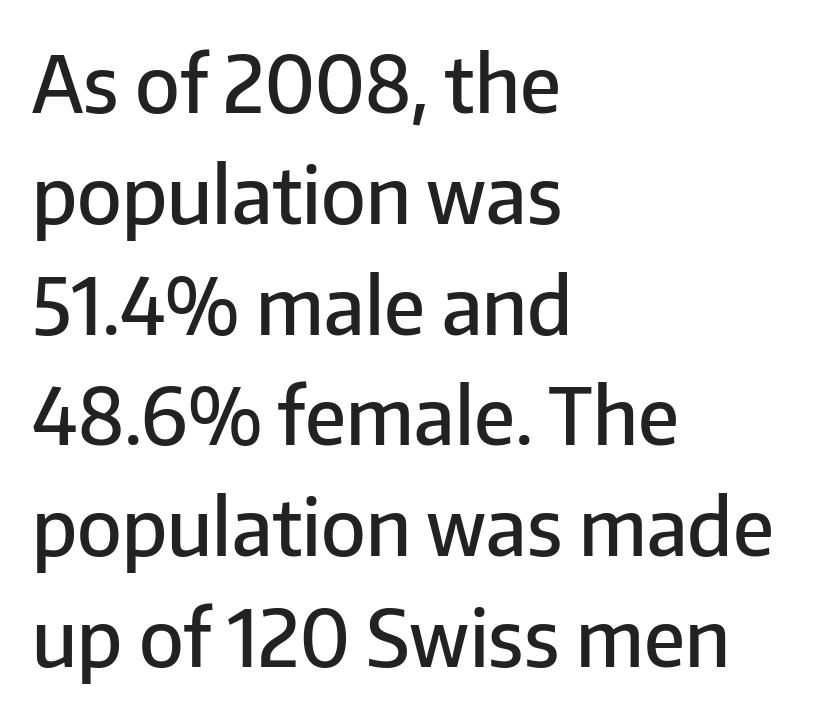
The image shows 78 px semibold sans-serif type, upright; set left-aligned, normal line spacing (1.42x), normal letter spacing, not underlined; low stroke contrast and a medium x-height.
